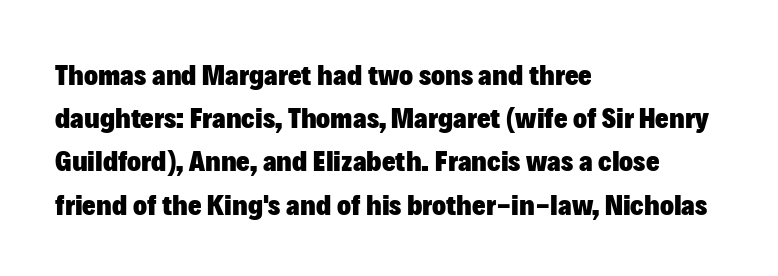
The zone under the glyphs is completely vacant. Ordinary non-slanted type is in use. Looks like regular typesetting: each glyph gets only the width it needs. The letters carry no serifs — their stems end cleanly without finishing strokes. The lines are quadded left.
